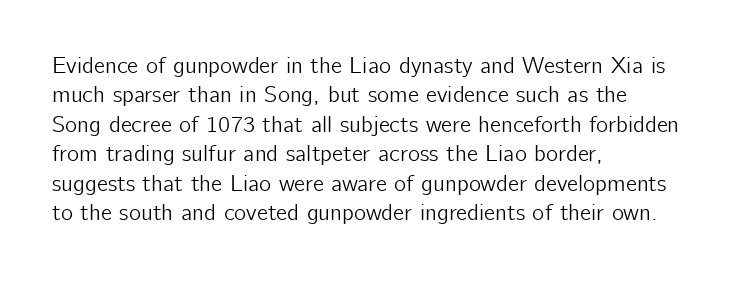
One-word summary of the alignment: left. Posture: vertical. The tracking reads as untouched default to a designer's eye. Each row of text sits above clean, open space. Does the leading feel generous? No, just average.
